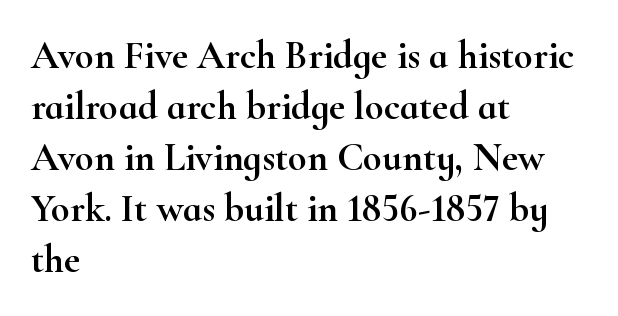
Q: Is the text italic (slanted)? A: No, it is upright.
Q: Is the typeface a serif or a sans-serif typeface? A: Serif.
Q: Is the text underlined? A: No.
Q: How is the paragraph aligned? A: Left-aligned.
Q: Is the spacing between letters normal or unusually wide? A: Normal.
Q: Is the spacing between lines tight, normal or loose? A: Normal.
Q: Width (condensed, normal, or wide)? A: Wide.
Q: Stroke contrast? A: High.
Q: x-height? A: Small.
Q: Monospaced? A: No.
